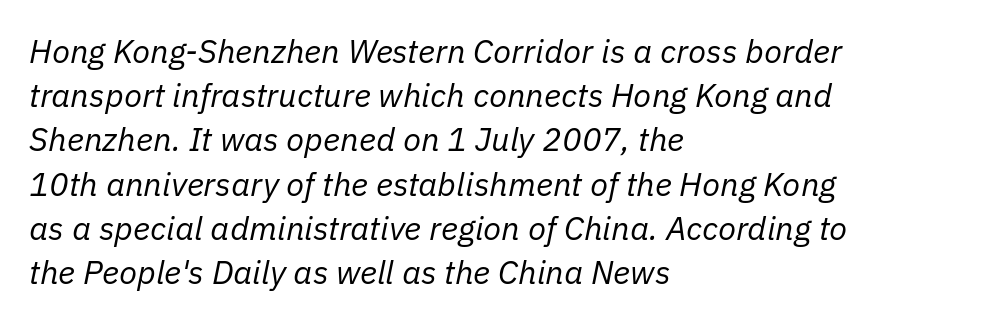
Q: Is the text bold? A: No.
Q: Is the text italic (slanted)? A: Yes, it leans right by about 11 degrees.
Q: Is the text underlined? A: No.
Q: How is the paragraph aligned? A: Left-aligned.
Q: Is the spacing between letters normal or unusually wide? A: Normal.
Q: Is the spacing between lines tight, normal or loose? A: Normal.
Q: Width (condensed, normal, or wide)? A: Normal.
Q: Stroke contrast? A: Low.
Q: x-height? A: Medium.
Q: Monospaced? A: No.
